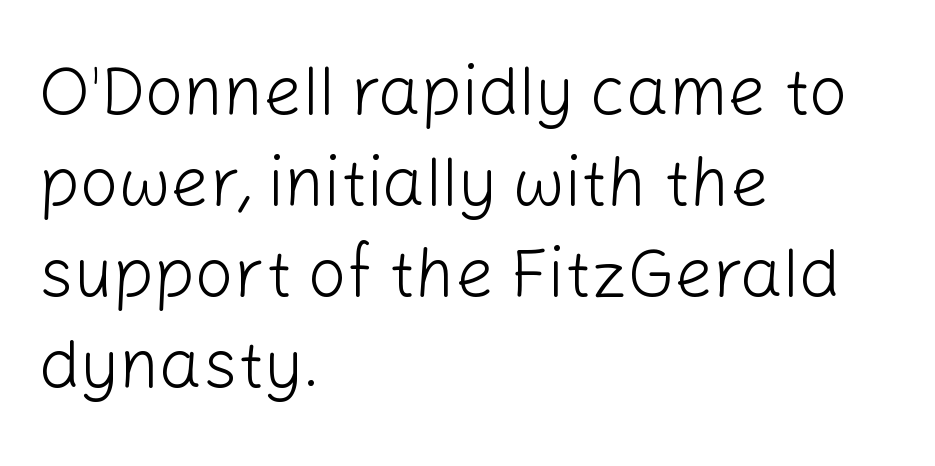
Q: Is the text bold? A: No.
Q: Is the text italic (slanted)? A: No, it is upright.
Q: Is the typeface a serif or a sans-serif typeface? A: Sans-serif.
Q: Is the text underlined? A: No.
Q: How is the paragraph aligned? A: Left-aligned.
Q: Is the spacing between letters normal or unusually wide? A: Normal.
Q: Is the spacing between lines tight, normal or loose? A: Normal.
Q: Width (condensed, normal, or wide)? A: Normal.
Q: Stroke contrast? A: Low.
Q: x-height? A: Medium.
Q: Monospaced? A: No.
